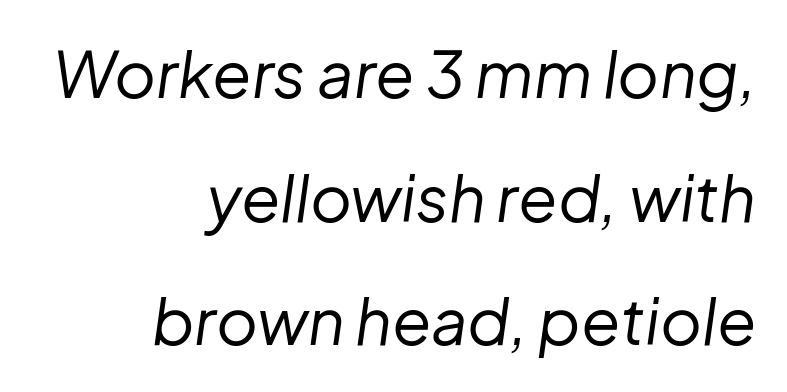
{"italic": "yes", "lean": "right", "slant_degrees": 8, "bold": "no", "weight": "regular", "width": "normal", "stroke_contrast": "low", "x_height": "medium", "monospaced": "no", "underline": "no", "align": "right", "line_spacing": "loose", "line_spacing_ratio": 1.93, "letter_spacing": "normal", "letter_spacing_em": 0.0, "glyph_px": 64}
